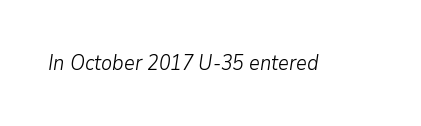
The image shows 21 px text type, italic (leaning right); set normal letter spacing, not underlined.
